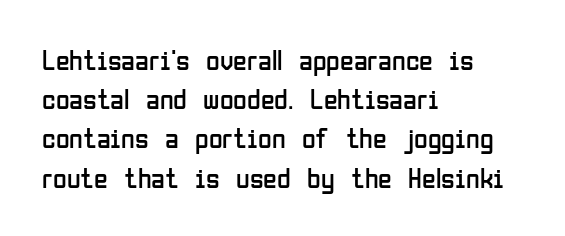
Q: Is the text bold? A: No.
Q: Is the text italic (slanted)? A: No, it is upright.
Q: Is the typeface a serif or a sans-serif typeface? A: Sans-serif.
Q: Is the text underlined? A: No.
Q: How is the paragraph aligned? A: Left-aligned.
Q: Is the spacing between letters normal or unusually wide? A: Normal.
Q: Is the spacing between lines tight, normal or loose? A: Normal.
Q: Width (condensed, normal, or wide)? A: Condensed.
Q: Stroke contrast? A: Low.
Q: x-height? A: Medium.
Q: Monospaced? A: No.
